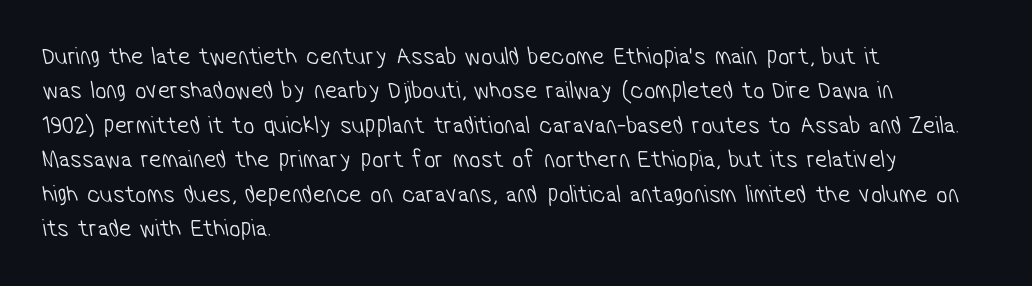
The paragraph shown leans on its left margin. The baseline area is clear. Stroke thickness stays within the range of a standard reading face or lighter. Summary of vertical rhythm: regular, with standard interline spacing. The horizontal fit of the characters is conventional and even.
